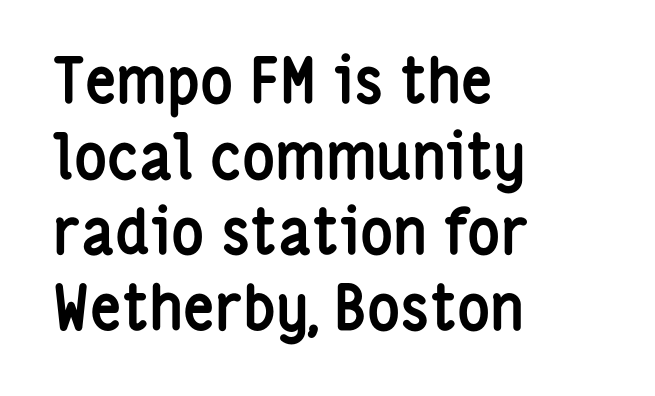
Letters rest on an invisible, unmarked baseline. The letters advance in unequal steps, a hallmark of proportional type. Caption: bold face, heavy strokes. Nobody touched the tracking dial on this one. These lines are composed in type without serifs. This sample is left-justified, so line endings fall wherever the words run out.
